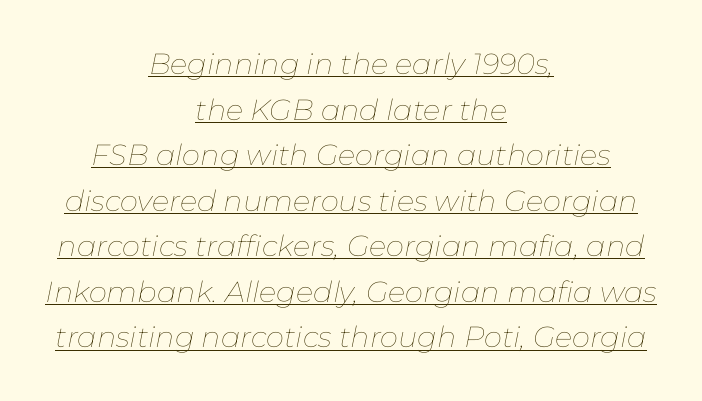
Q: Is the text bold? A: No.
Q: Is the text italic (slanted)? A: Yes, it leans right by about 11 degrees.
Q: Is the text underlined? A: Yes.
Q: How is the paragraph aligned? A: Centered.
Q: Is the spacing between letters normal or unusually wide? A: Normal.
Q: Is the spacing between lines tight, normal or loose? A: Normal.
Q: Width (condensed, normal, or wide)? A: Normal.
Q: Stroke contrast? A: Low.
Q: x-height? A: Medium.
Q: Monospaced? A: No.
